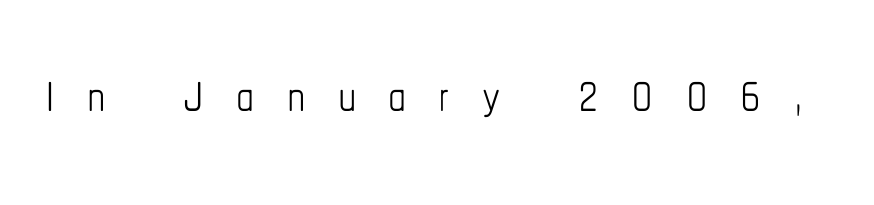
{"italic": "no", "bold": "no", "weight": "thin", "width": "condensed", "stroke_contrast": "low", "x_height": "medium", "monospaced": "no", "underline": "no", "letter_spacing": "wide", "letter_spacing_em": 0.45, "glyph_px": 72}
